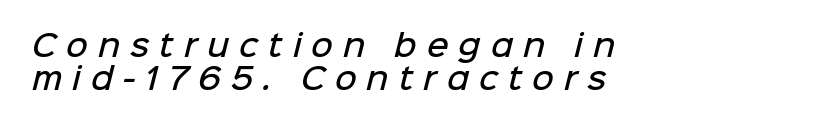
Q: Is the text bold? A: Semi-bold.
Q: Is the typeface a serif or a sans-serif typeface? A: Sans-serif.
Q: Is the text underlined? A: No.
Q: How is the paragraph aligned? A: Left-aligned.
Q: Is the spacing between letters normal or unusually wide? A: Unusually wide.
Q: Is the spacing between lines tight, normal or loose? A: Tight.
Q: Width (condensed, normal, or wide)? A: Normal.
Q: Stroke contrast? A: Low.
Q: x-height? A: Medium.
Q: Monospaced? A: No.
